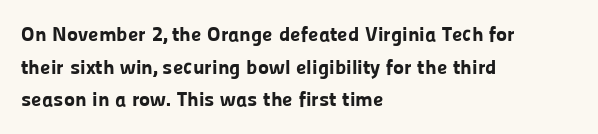
Q: Is the text bold? A: Yes.
Q: Is the text italic (slanted)? A: No, it is upright.
Q: Is the text underlined? A: No.
Q: How is the paragraph aligned? A: Left-aligned.
Q: Is the spacing between letters normal or unusually wide? A: Normal.
Q: Is the spacing between lines tight, normal or loose? A: Normal.
